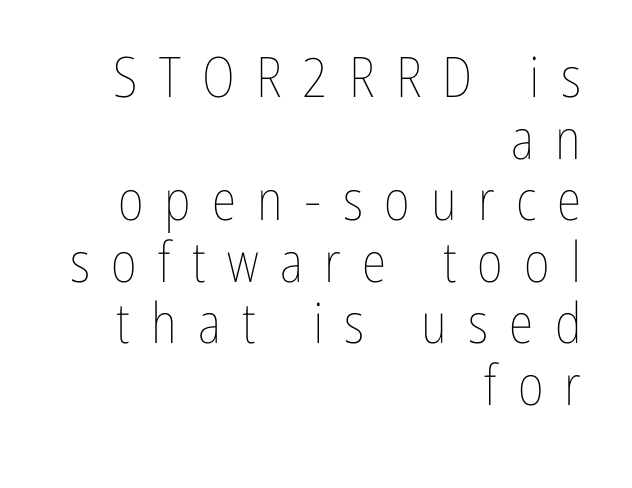
Q: Is the text bold? A: No.
Q: Is the text italic (slanted)? A: No, it is upright.
Q: Is the text underlined? A: No.
Q: How is the paragraph aligned? A: Right-aligned.
Q: Is the spacing between letters normal or unusually wide? A: Unusually wide.
Q: Is the spacing between lines tight, normal or loose? A: Tight.
Q: Width (condensed, normal, or wide)? A: Condensed.
Q: Stroke contrast? A: Low.
Q: x-height? A: Medium.
Q: Monospaced? A: No.
